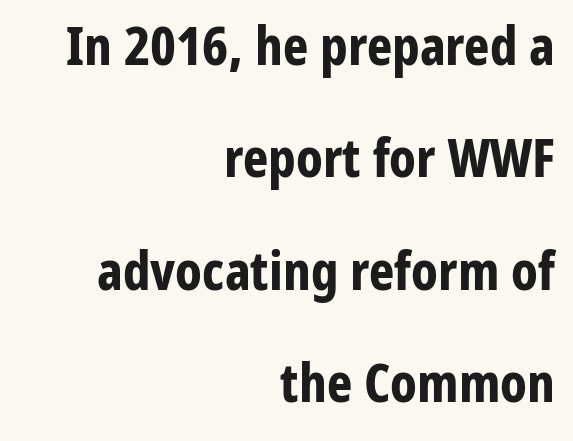
Vertical strokes here are truly vertical. Check the space under the baseline: it is left empty. How heavy is the stroke? Heavy — this is a bold. Nothing unusual about the tracking: characters are spaced as the font intends.
